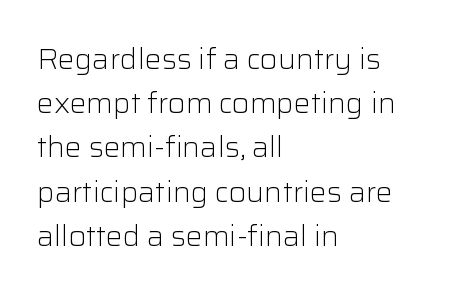
The image shows 28 px light sans-serif type, upright; set left-aligned, normal line spacing (1.58x), normal letter spacing, not underlined; low stroke contrast and a medium x-height.
